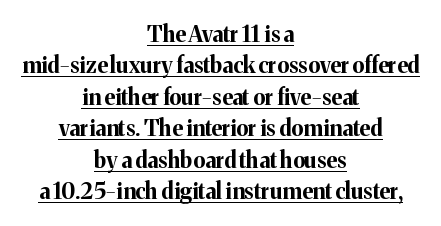
{"italic": "no", "bold": "yes", "underline": "yes", "align": "center", "line_spacing": "normal", "line_spacing_ratio": 1.43, "letter_spacing": "normal", "letter_spacing_em": 0.0, "glyph_px": 22}
